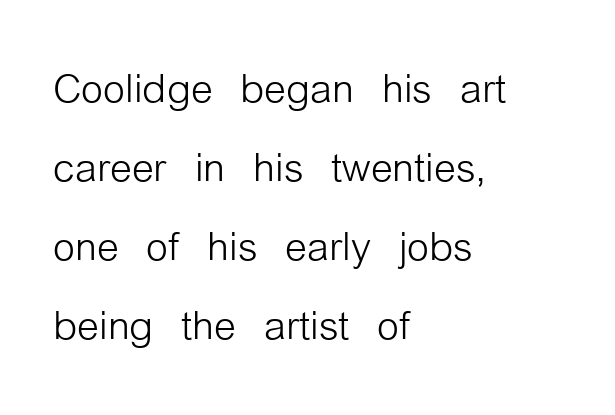
Posture: vertical. No extra tracking has been applied to these lines. Is the block centered? No — it sits flush against the left margin. No feet cap the strokes, marking this as sans-serif type. Evenly set lines give the paragraph a standard silhouette.
